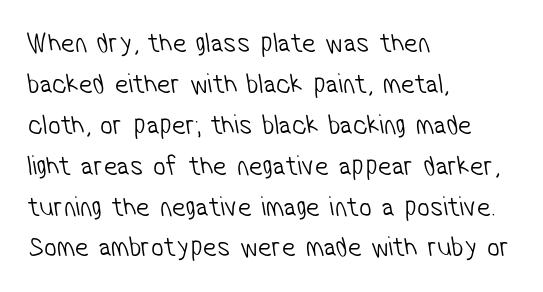
The image shows 28 px light, condensed sans-serif type; set left-aligned, normal line spacing (1.46x), normal letter spacing, not underlined; low stroke contrast and a medium x-height.
